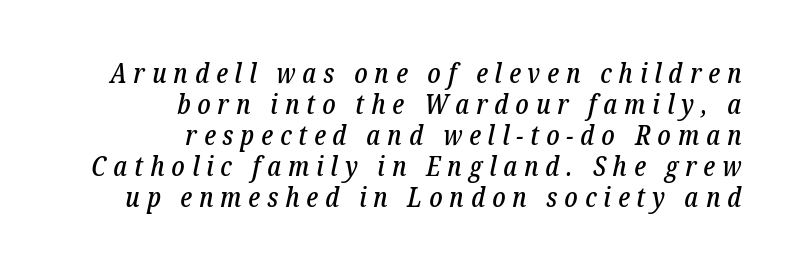
Q: Is the text italic (slanted)? A: Yes, it leans right by about 12 degrees.
Q: Is the typeface a serif or a sans-serif typeface? A: Serif.
Q: Is the text underlined? A: No.
Q: How is the paragraph aligned? A: Right-aligned.
Q: Is the spacing between letters normal or unusually wide? A: Unusually wide.
Q: Is the spacing between lines tight, normal or loose? A: Tight.
Q: Width (condensed, normal, or wide)? A: Condensed.
Q: Stroke contrast? A: Low.
Q: x-height? A: Medium.
Q: Monospaced? A: No.
